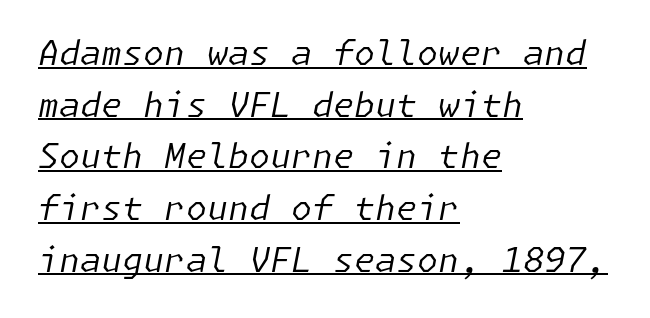
{"italic": "yes", "lean": "right", "slant_degrees": 11, "bold": "no", "weight": "regular", "width": "normal", "stroke_contrast": "low", "x_height": "medium", "underline": "yes", "align": "left", "line_spacing": "normal", "line_spacing_ratio": 1.52, "letter_spacing": "normal", "letter_spacing_em": 0.0, "glyph_px": 34}
